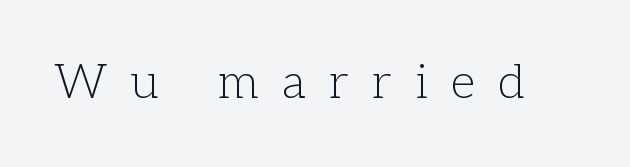
Q: Is the text bold? A: No.
Q: Is the text italic (slanted)? A: No, it is upright.
Q: Is the typeface a serif or a sans-serif typeface? A: Serif.
Q: Is the text underlined? A: No.
Q: Is the spacing between letters normal or unusually wide? A: Unusually wide.
Q: Width (condensed, normal, or wide)? A: Normal.
Q: Stroke contrast? A: Low.
Q: x-height? A: Medium.
Q: Monospaced? A: No.
